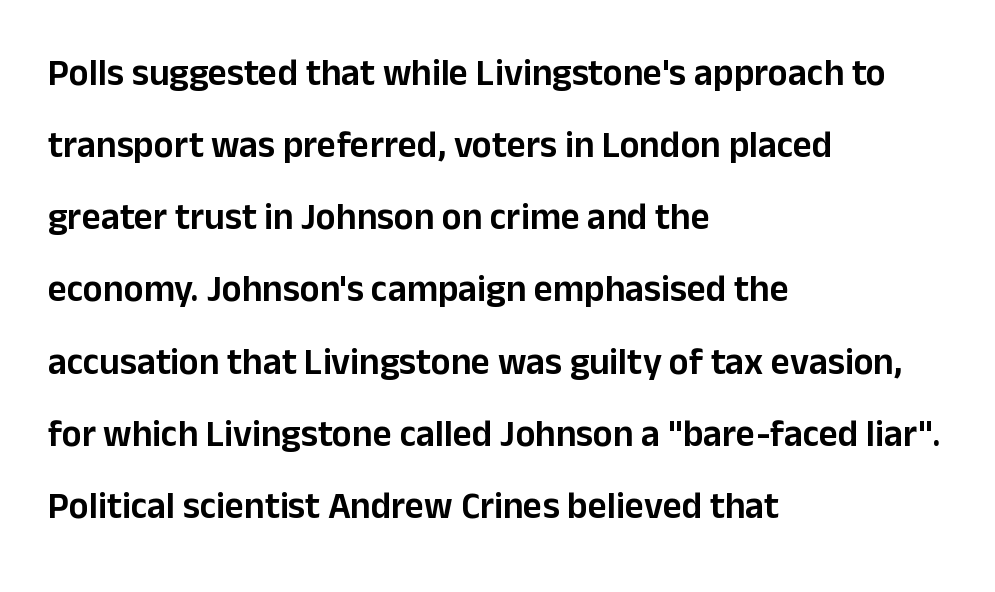
The image shows 37 px sans-serif type, upright; set left-aligned, loose line spacing (1.95x), normal letter spacing, not underlined; low stroke contrast and a medium x-height.
